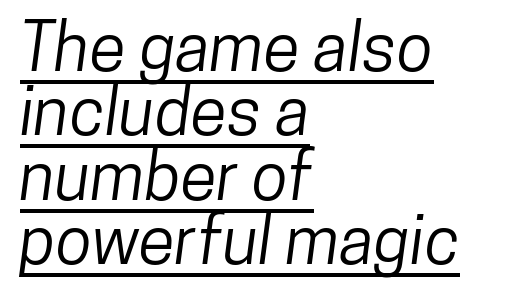
The image shows 67 px condensed sans-serif type; set left-aligned, tight line spacing (0.96x), normal letter spacing, underlined; low stroke contrast and a medium x-height.
